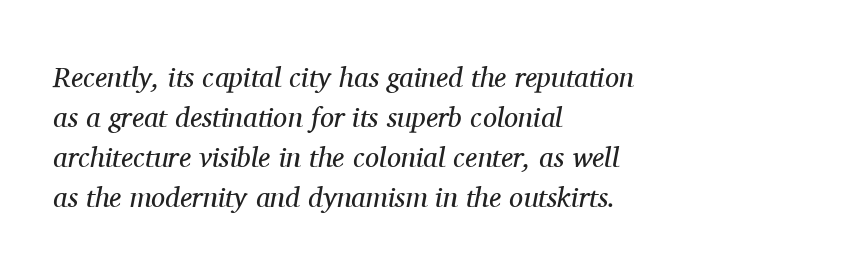
The image shows 28 px regular-weight serif type, italic (leaning right); set left-aligned, normal line spacing (1.43x), normal letter spacing, not underlined; medium stroke contrast and a medium x-height.
